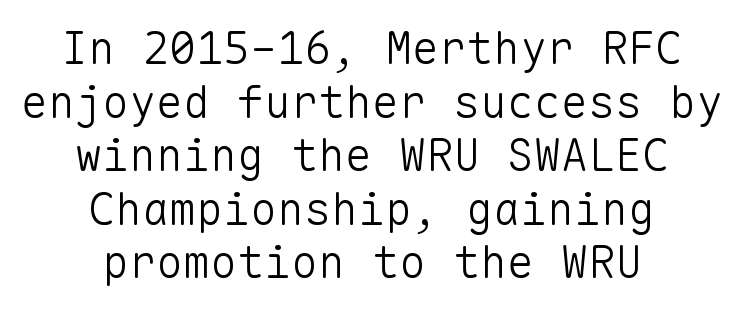
What stands out about the letter spacing? Nothing — it is the standard amount. The passage shown is typed in a monospace face where columns stay perfectly aligned. Horizontally, the lines are justified to the midpoint only. The letters stand upright; this is a roman face.
